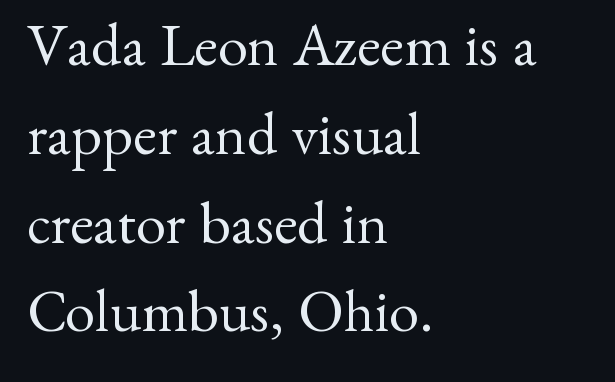
Compared with a typical body face, this is equally light or lighter still. Lines of text with bare space underneath. Does the copy run flush right? No — it runs flush left. Proportional: the letters do not fall into vertical columns. You can tell from the footed stems that serif type was used. These lines were composed using upright roman letters.
